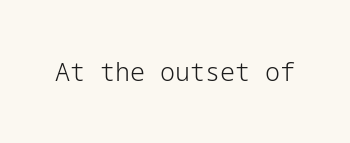
The rendering keeps characters at their native spacing. The font sits on the lighter half of the weight spectrum, regular included. Quick note: underline off. Is there any slant? The stems are plumb.
